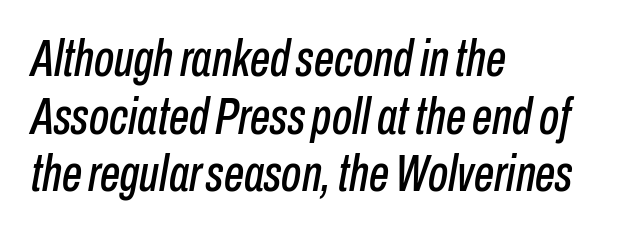
{"italic": "yes", "lean": "right", "slant_degrees": 10, "width": "condensed", "stroke_contrast": "low", "x_height": "medium", "monospaced": "no", "underline": "no", "align": "left", "line_spacing": "tight", "line_spacing_ratio": 1.13, "letter_spacing": "normal", "letter_spacing_em": 0.0, "glyph_px": 51}
